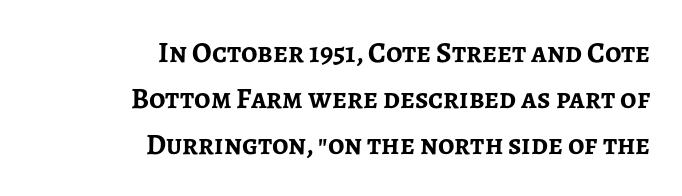
The image shows 29 px semibold sans-serif type, upright; set right-aligned, normal line spacing (1.58x), normal letter spacing, not underlined; low stroke contrast and a medium x-height.
